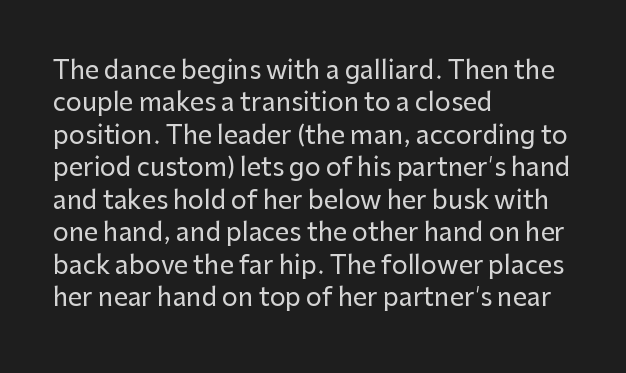
Q: Is the text italic (slanted)? A: No, it is upright.
Q: Is the text underlined? A: No.
Q: How is the paragraph aligned? A: Left-aligned.
Q: Is the spacing between letters normal or unusually wide? A: Normal.
Q: Is the spacing between lines tight, normal or loose? A: Normal.
